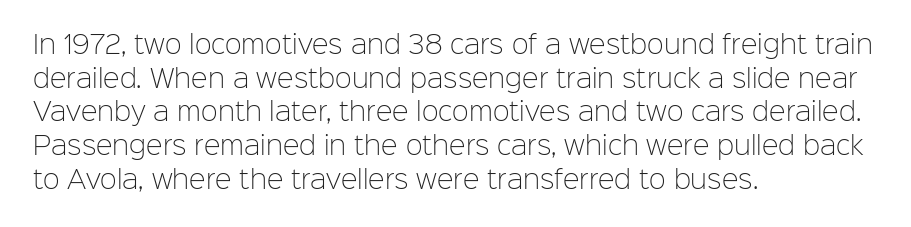
The image shows 25 px text type, upright; set left-aligned, normal line spacing (1.35x), normal letter spacing, not underlined.
